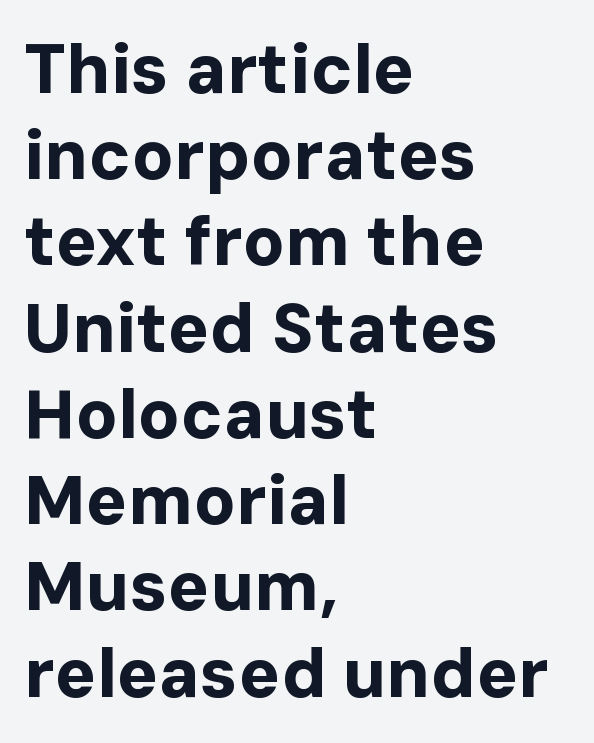
{"serif": "no", "italic": "no", "bold": "yes", "weight": "bold", "width": "normal", "stroke_contrast": "low", "x_height": "medium", "monospaced": "no", "underline": "no", "align": "left", "line_spacing": "normal", "line_spacing_ratio": 1.25, "letter_spacing": "normal", "letter_spacing_em": 0.0, "glyph_px": 69}
